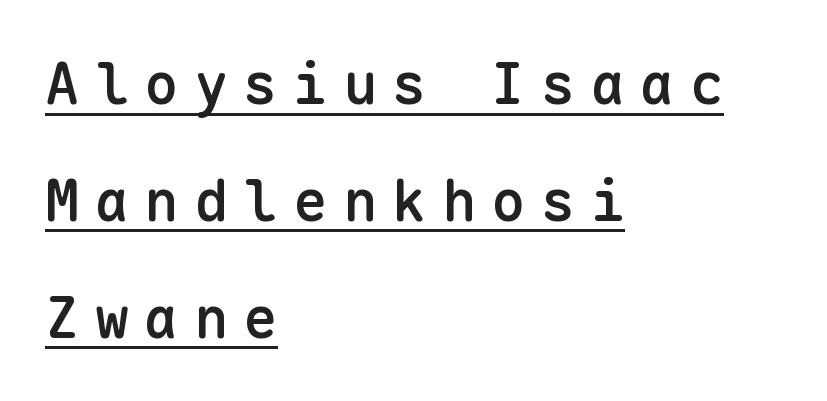
{"serif": "no", "italic": "no", "bold": "semi", "weight": "semibold", "width": "normal", "stroke_contrast": "low", "x_height": "medium", "monospaced": "yes", "underline": "yes", "align": "left", "line_spacing": "loose", "line_spacing_ratio": 2.05, "letter_spacing": "wide", "letter_spacing_em": 0.27, "glyph_px": 57}
